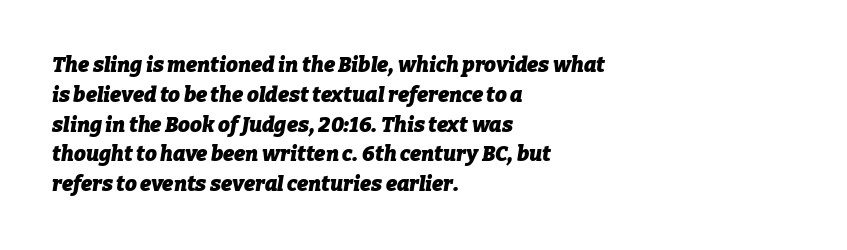
The image shows 21 px bold type, italic (leaning right); set left-aligned, normal line spacing (1.42x), normal letter spacing, not underlined.
